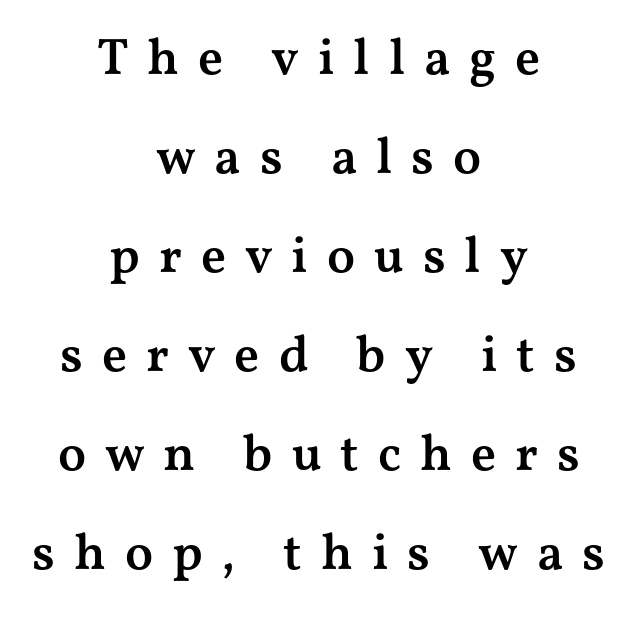
The image shows 51 px semibold, wide serif type, upright; set centered, loose line spacing (1.94x), unusually wide letter spacing (+0.37 em), not underlined; medium stroke contrast and a medium x-height.
